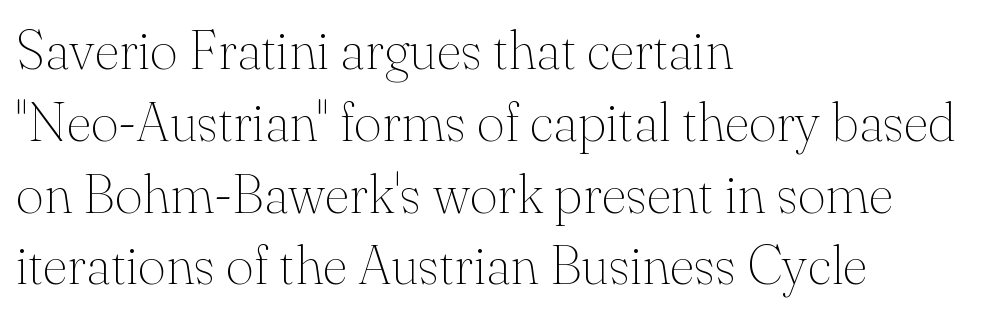
Notice how the stems are strictly vertical — no italics here. There is no visible air inserted between adjacent glyphs. Type style note: has serifs. Do the characters align in a grid? No, the font is proportional. Reading down the block, your eye returns to a fixed left position each line.
